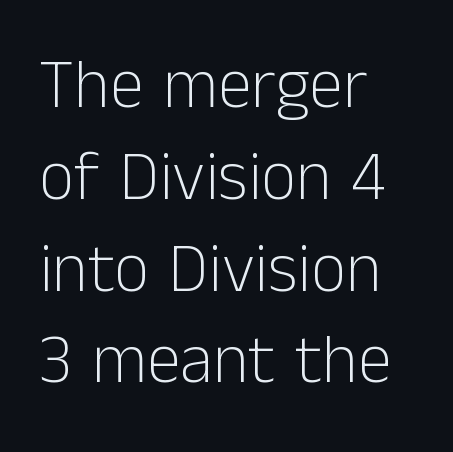
The image shows 69 px light sans-serif type, upright; set left-aligned, normal line spacing (1.33x), normal letter spacing, not underlined; low stroke contrast and a medium x-height.
